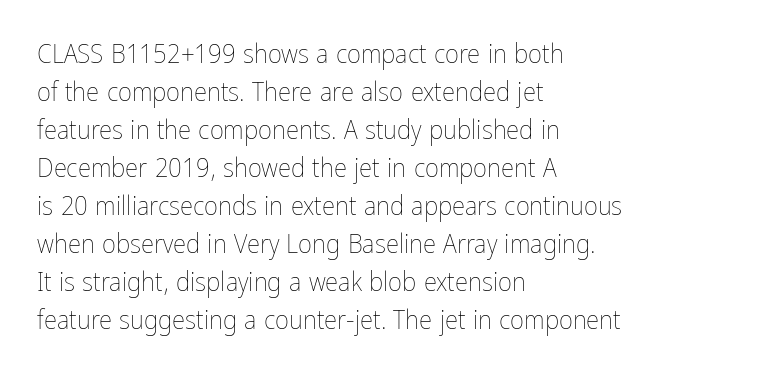
The image shows 27 px text type, upright; set left-aligned, normal line spacing (1.41x), normal letter spacing, not underlined.
